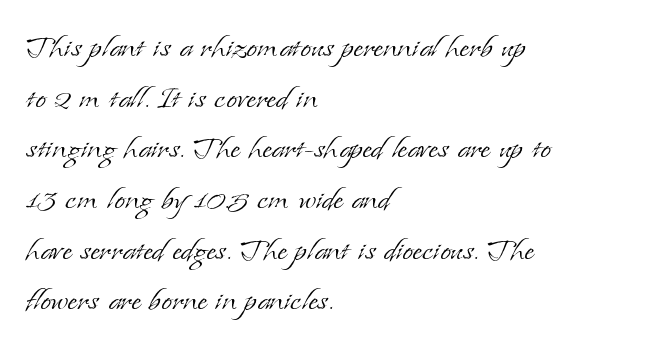
The image shows 39 px light serif type; set left-aligned, normal line spacing (1.3x), normal letter spacing, not underlined; low stroke contrast and a small x-height.
